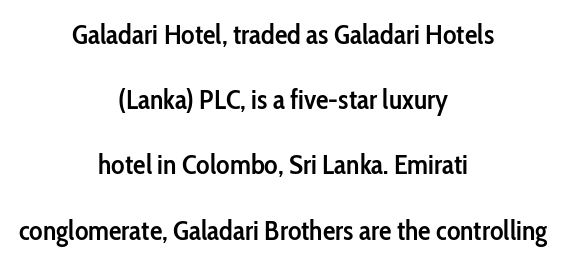
The image shows 28 px semibold, condensed sans-serif type, upright; set centered, loose line spacing (2.33x), normal letter spacing, not underlined; low stroke contrast and a medium x-height.
